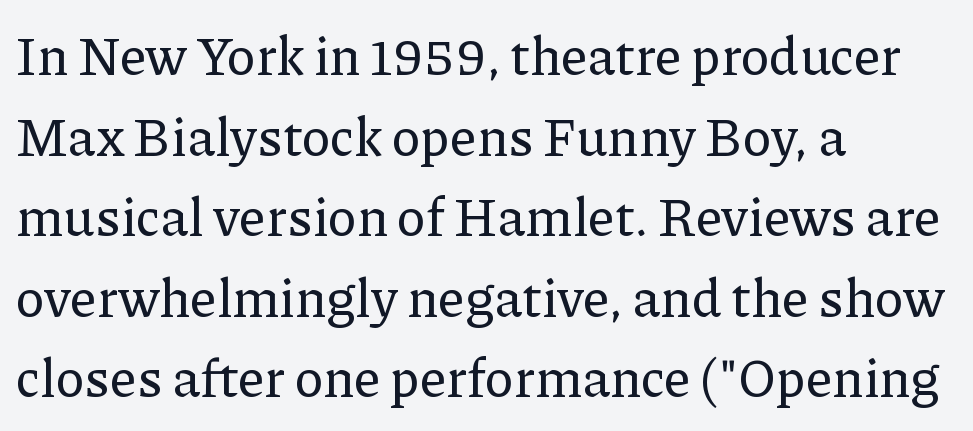
Is this a sans? No — the strokes have serifs. Does the copy run flush right? No — it runs flush left. One glance says typical: line gaps are just what's usual. This is roman type, the default non-slanted kind. The area under the type is left untouched.
